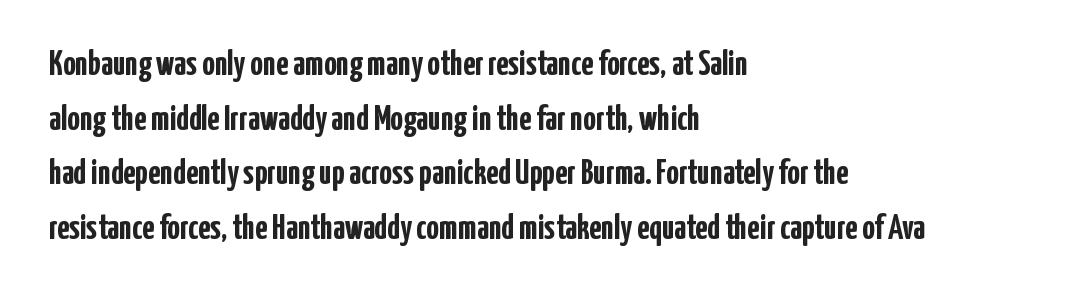
A bare baseline throughout the passage. The face used here is proportionally spaced, like ordinary book or web type. The gaps between neighbouring characters are ordinary and unremarkable. Designer's note — italics off, roman on. In terms of weight, the rendering is a true, heavy bold. This rendering uses left alignment, leaving the right contour irregular.
